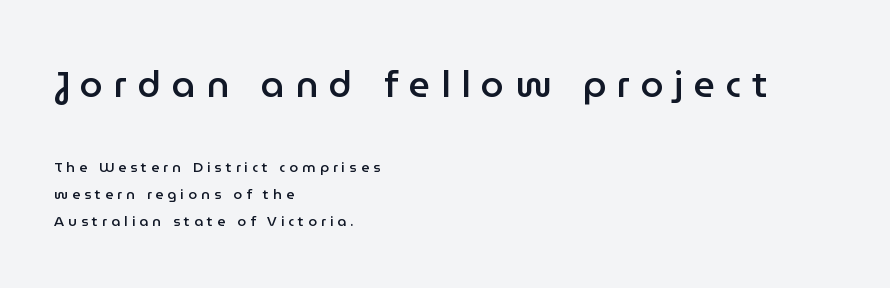
The face used here appears at its bigger size in the upper chunk. Bare-footed words on every line. Is the letter spacing exaggerated? Yes — the characters are pushed far apart. Weight check: semibold — heavier than regular, not quite bold. A typesetter would call this leading open, well beyond the default. Note: no serifs on the glyphs.
